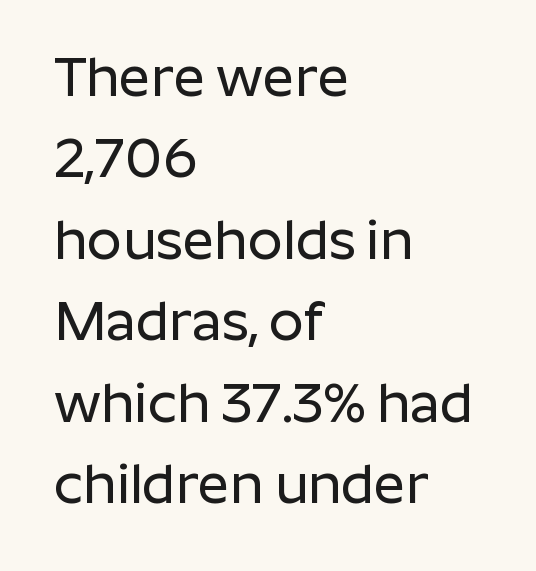
Q: Is the text italic (slanted)? A: No, it is upright.
Q: Is the typeface a serif or a sans-serif typeface? A: Sans-serif.
Q: Is the text underlined? A: No.
Q: How is the paragraph aligned? A: Left-aligned.
Q: Is the spacing between letters normal or unusually wide? A: Normal.
Q: Is the spacing between lines tight, normal or loose? A: Normal.
Q: Width (condensed, normal, or wide)? A: Normal.
Q: Stroke contrast? A: Low.
Q: x-height? A: Medium.
Q: Monospaced? A: No.
